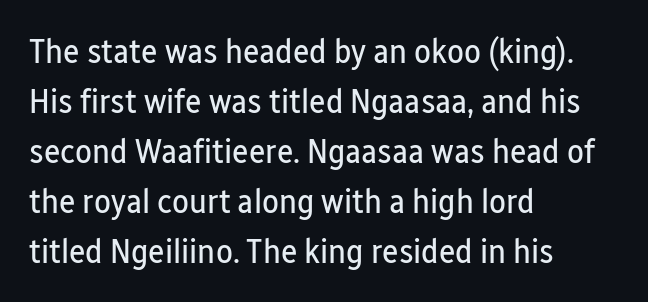
Letters have the restrained weight of plain body copy at most. This is the regular roman posture of the typeface. The type is set solid horizontally, with unmodified tracking. Is the block centered? No — it sits flush against the left margin.
